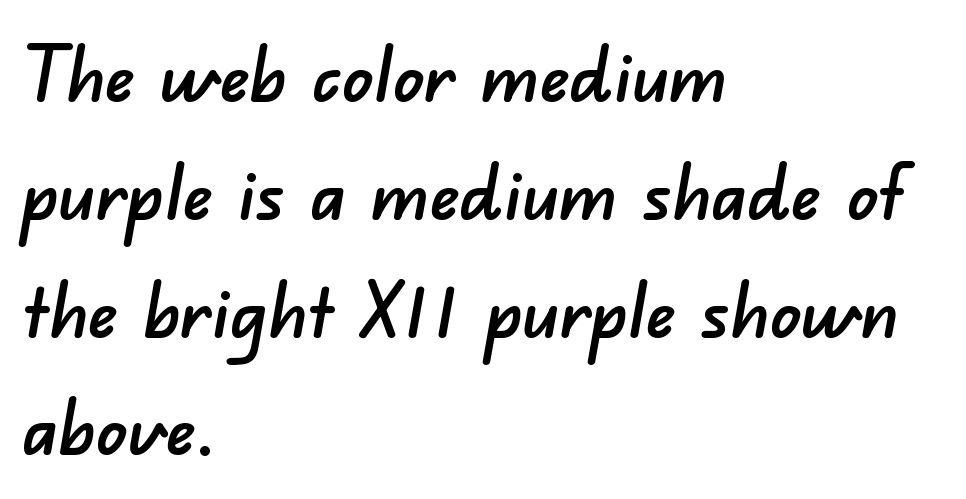
The image shows 76 px sans-serif type; set left-aligned, normal line spacing (1.55x), normal letter spacing, not underlined; low stroke contrast and a small x-height.
